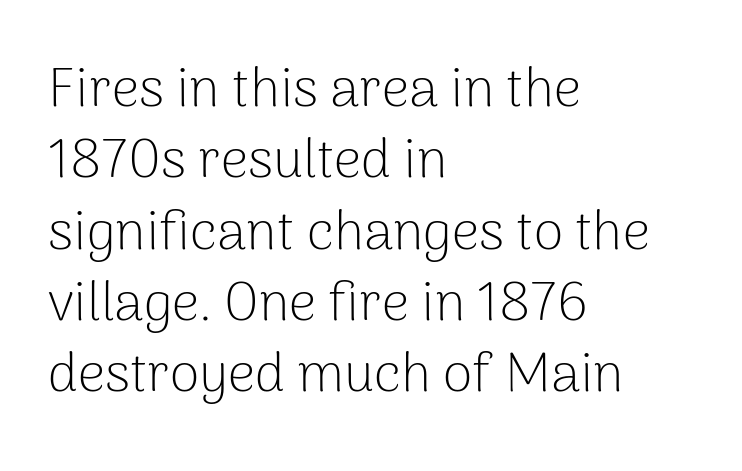
The image shows 54 px light sans-serif type, upright; set left-aligned, normal line spacing (1.32x), normal letter spacing, not underlined; low stroke contrast and a medium x-height.
